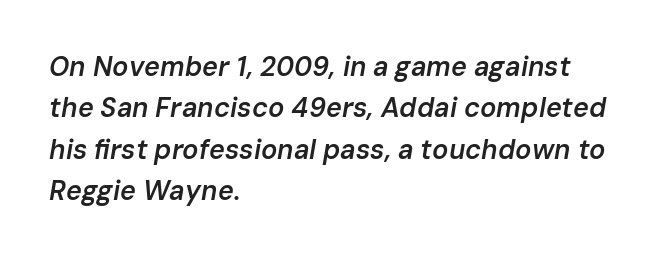
Q: Is the text bold? A: Semi-bold.
Q: Is the text italic (slanted)? A: Yes, it leans right by about 10 degrees.
Q: Is the text underlined? A: No.
Q: How is the paragraph aligned? A: Left-aligned.
Q: Is the spacing between letters normal or unusually wide? A: Normal.
Q: Is the spacing between lines tight, normal or loose? A: Normal.
